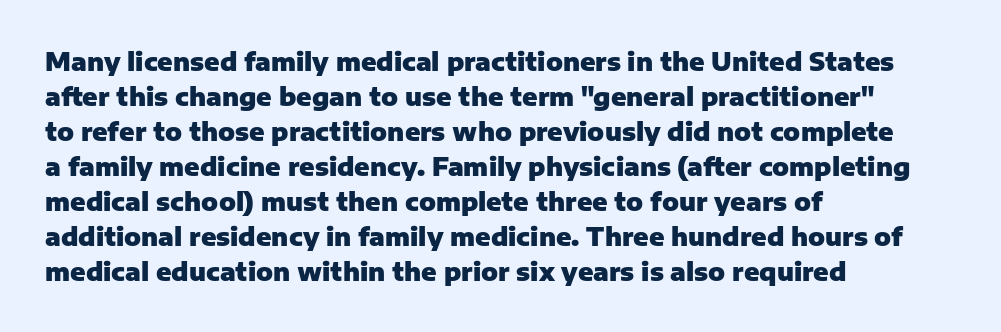
The image shows 25 px bold type, upright; set left-aligned, normal line spacing (1.4x), normal letter spacing, not underlined.
